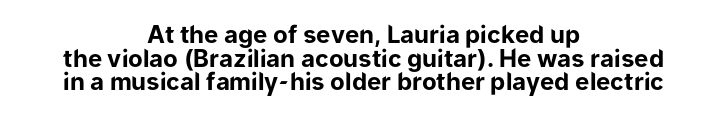
The image shows 24 px bold type, upright; set centered, tight line spacing (0.98x), normal letter spacing, not underlined.
